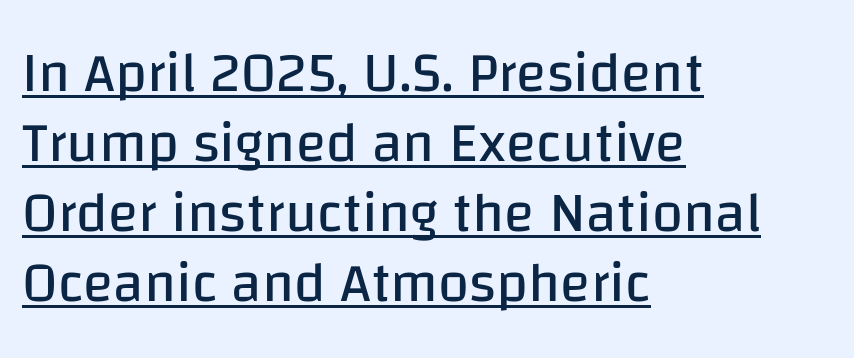
Ascenders rise straight up at ninety degrees. These lines sit exactly where default settings would place them. Decoration check: the copy is underlined. Caption: standard tracking, unaltered. A light-to-regular cut is what we see here. Do the characters align in a grid? No, the font is proportional.
